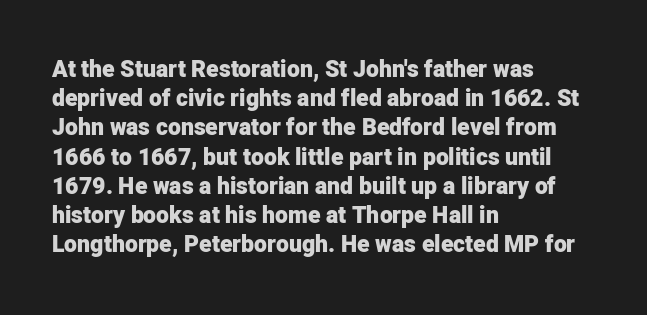
The image shows 23 px bold type, upright; set left-aligned, normal line spacing (1.27x), normal letter spacing, not underlined.
